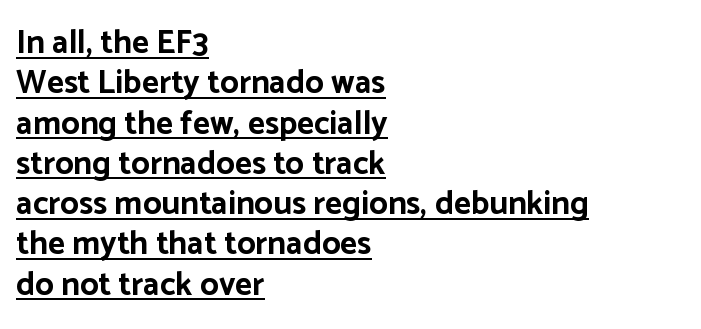
The image shows 33 px bold sans-serif type, upright; set left-aligned, line spacing 1.22x, normal letter spacing, underlined; low stroke contrast and a medium x-height.
